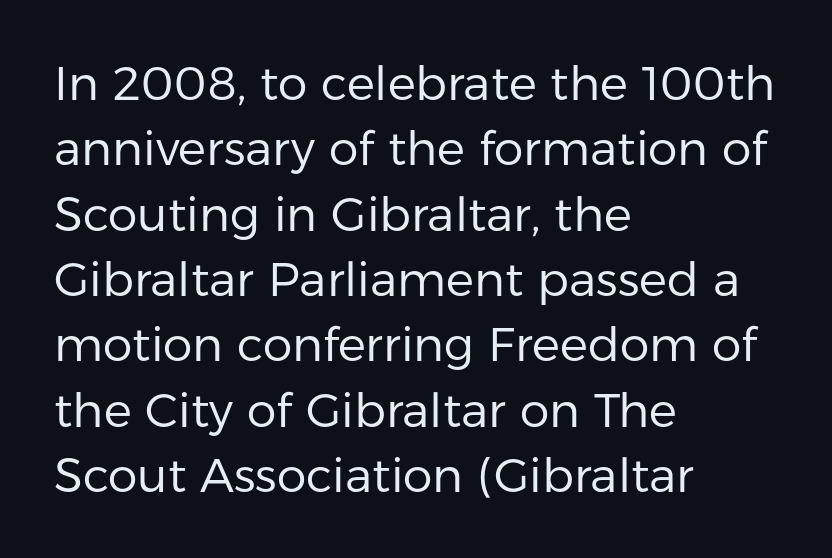
Q: Is the text bold? A: No.
Q: Is the text italic (slanted)? A: No, it is upright.
Q: Is the typeface a serif or a sans-serif typeface? A: Sans-serif.
Q: Is the text underlined? A: No.
Q: How is the paragraph aligned? A: Left-aligned.
Q: Is the spacing between letters normal or unusually wide? A: Normal.
Q: Is the spacing between lines tight, normal or loose? A: Normal.
Q: Width (condensed, normal, or wide)? A: Normal.
Q: Stroke contrast? A: Low.
Q: x-height? A: Medium.
Q: Monospaced? A: No.
